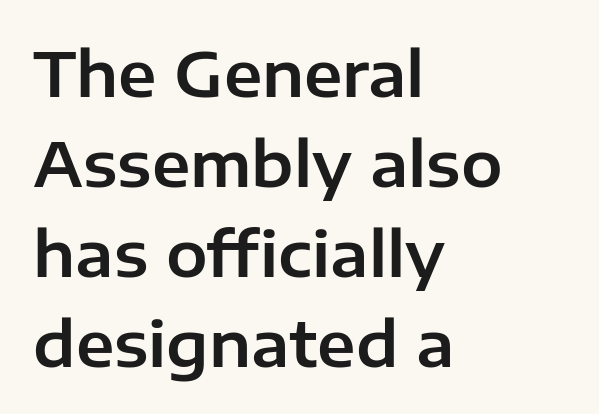
{"serif": "no", "italic": "no", "width": "normal", "stroke_contrast": "low", "x_height": "medium", "monospaced": "no", "underline": "no", "align": "left", "line_spacing": "normal", "line_spacing_ratio": 1.45, "letter_spacing": "normal", "letter_spacing_em": 0.0, "glyph_px": 62}
